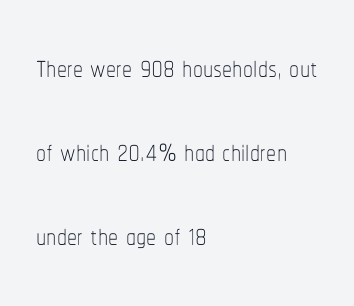
Q: Is the text bold? A: No.
Q: Is the text italic (slanted)? A: No, it is upright.
Q: Is the text underlined? A: No.
Q: How is the paragraph aligned? A: Left-aligned.
Q: Is the spacing between letters normal or unusually wide? A: Normal.
Q: Is the spacing between lines tight, normal or loose? A: Loose.
Q: Width (condensed, normal, or wide)? A: Condensed.
Q: Stroke contrast? A: Low.
Q: x-height? A: Medium.
Q: Monospaced? A: No.
